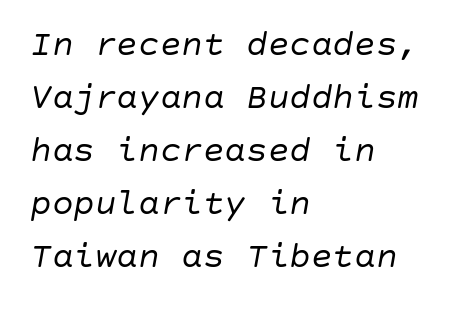
Counters stay open thanks to moderate or lighter strokes. Notice how descenders clear the ascenders below comfortably — that's standard leading. If you drew a line through each stem, it would be angled. One-word summary of the alignment: left.
